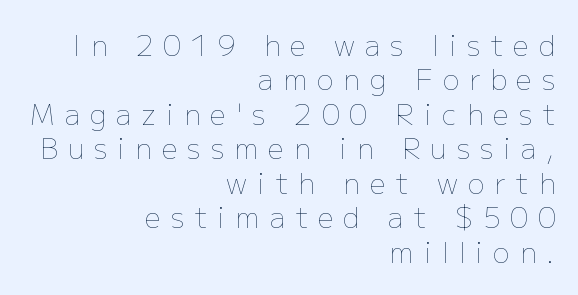
{"italic": "no", "bold": "no", "weight": "thin", "width": "normal", "stroke_contrast": "low", "x_height": "medium", "monospaced": "no", "underline": "no", "align": "right", "line_spacing_ratio": 1.23, "letter_spacing": "wide", "letter_spacing_em": 0.36, "glyph_px": 28}
